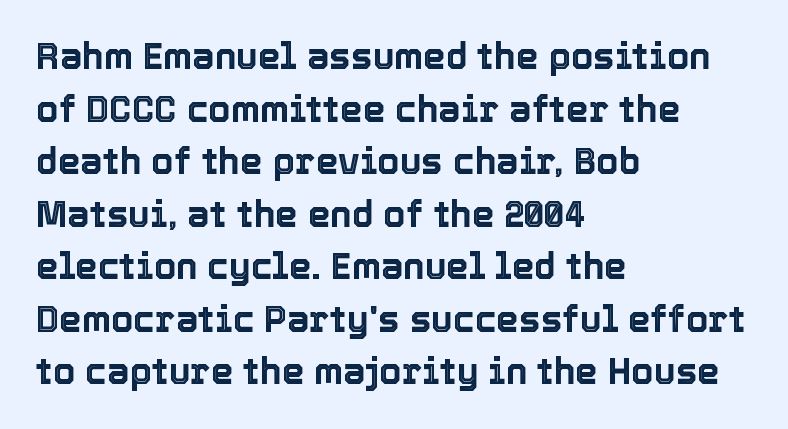
Q: Is the text italic (slanted)? A: No, it is upright.
Q: Is the text underlined? A: No.
Q: How is the paragraph aligned? A: Left-aligned.
Q: Is the spacing between letters normal or unusually wide? A: Normal.
Q: Is the spacing between lines tight, normal or loose? A: Normal.
Q: Width (condensed, normal, or wide)? A: Normal.
Q: x-height? A: Medium.
Q: Monospaced? A: No.
